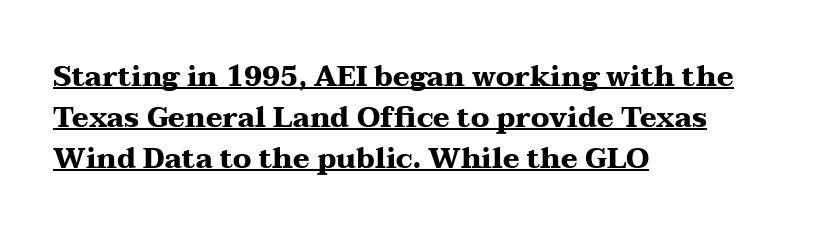
Q: Is the text bold? A: Yes.
Q: Is the text italic (slanted)? A: No, it is upright.
Q: Is the typeface a serif or a sans-serif typeface? A: Serif.
Q: Is the text underlined? A: Yes.
Q: How is the paragraph aligned? A: Left-aligned.
Q: Is the spacing between letters normal or unusually wide? A: Normal.
Q: Is the spacing between lines tight, normal or loose? A: Normal.
Q: Width (condensed, normal, or wide)? A: Wide.
Q: Stroke contrast? A: Medium.
Q: x-height? A: Medium.
Q: Monospaced? A: No.
